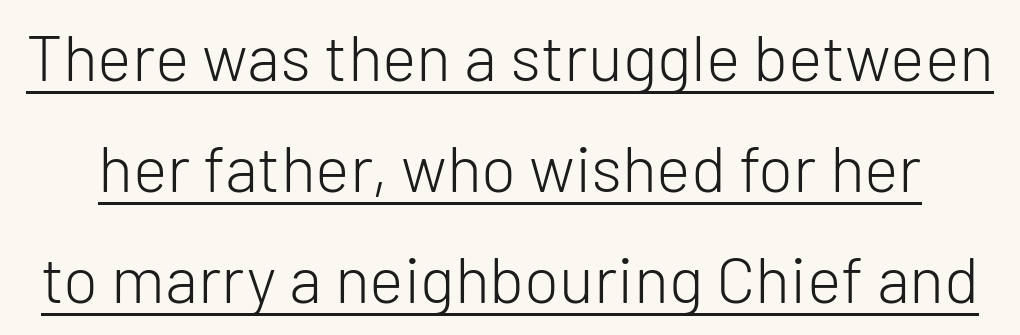
{"serif": "no", "italic": "no", "bold": "no", "weight": "light", "width": "normal", "stroke_contrast": "low", "x_height": "medium", "monospaced": "no", "underline": "yes", "line_spacing_ratio": 1.71, "letter_spacing": "normal", "letter_spacing_em": 0.0, "glyph_px": 65}
